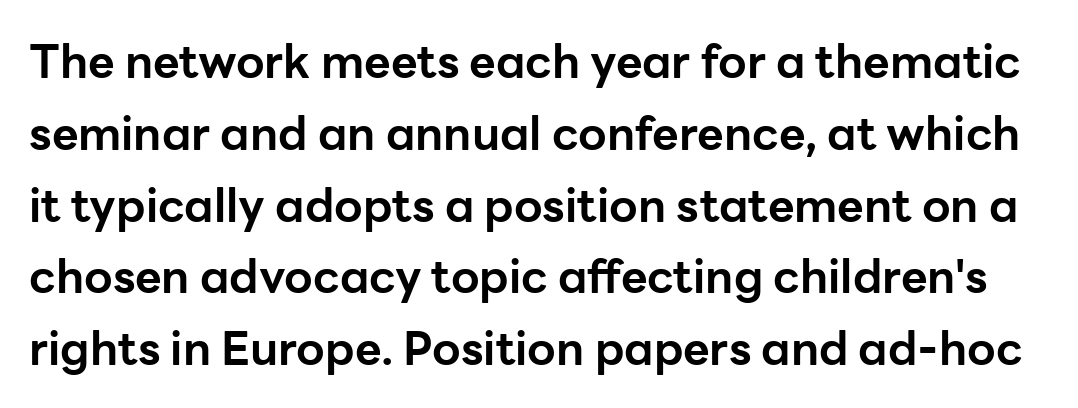
{"serif": "no", "italic": "no", "bold": "yes", "weight": "bold", "width": "normal", "stroke_contrast": "low", "x_height": "medium", "monospaced": "no", "underline": "no", "line_spacing": "normal", "line_spacing_ratio": 1.56, "letter_spacing": "normal", "letter_spacing_em": 0.0, "glyph_px": 46}
